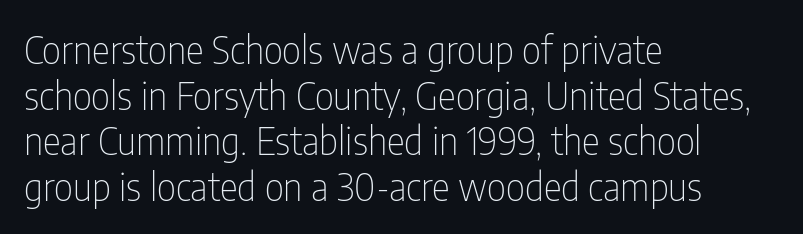
Q: Is the text bold? A: No.
Q: Is the text italic (slanted)? A: No, it is upright.
Q: Is the typeface a serif or a sans-serif typeface? A: Sans-serif.
Q: Is the text underlined? A: No.
Q: How is the paragraph aligned? A: Left-aligned.
Q: Is the spacing between letters normal or unusually wide? A: Normal.
Q: Width (condensed, normal, or wide)? A: Condensed.
Q: Stroke contrast? A: Low.
Q: x-height? A: Medium.
Q: Monospaced? A: No.
